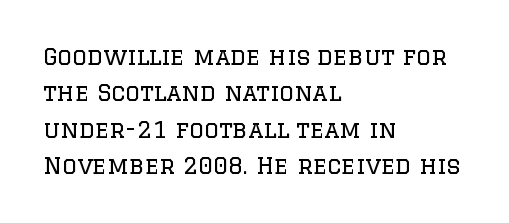
{"italic": "no", "bold": "no", "underline": "no", "align": "left", "line_spacing": "normal", "line_spacing_ratio": 1.58, "letter_spacing": "normal", "letter_spacing_em": 0.0, "glyph_px": 23}
